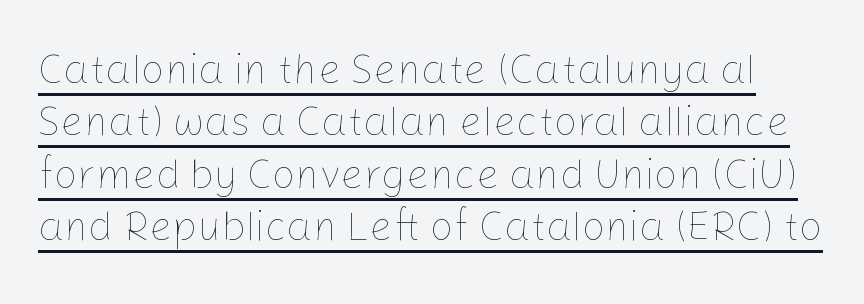
The image shows 41 px thin type, upright; set normal line spacing (1.28x), normal letter spacing, underlined; low stroke contrast and a medium x-height.
